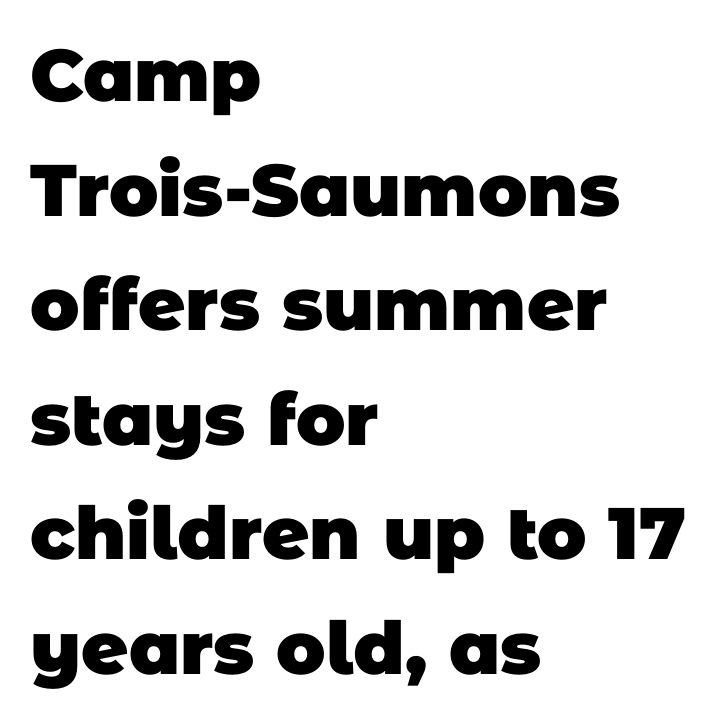
The image shows 73 px heavy sans-serif type; set left-aligned, normal line spacing (1.57x), normal letter spacing, not underlined; low stroke contrast and a large x-height.
